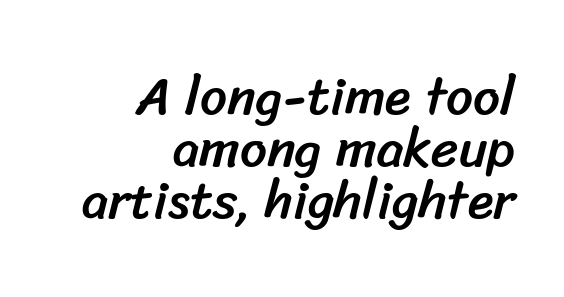
Q: Is the typeface a serif or a sans-serif typeface? A: Sans-serif.
Q: Is the text underlined? A: No.
Q: How is the paragraph aligned? A: Right-aligned.
Q: Is the spacing between letters normal or unusually wide? A: Normal.
Q: Is the spacing between lines tight, normal or loose? A: Tight.
Q: Width (condensed, normal, or wide)? A: Normal.
Q: Stroke contrast? A: Low.
Q: x-height? A: Medium.
Q: Monospaced? A: No.
